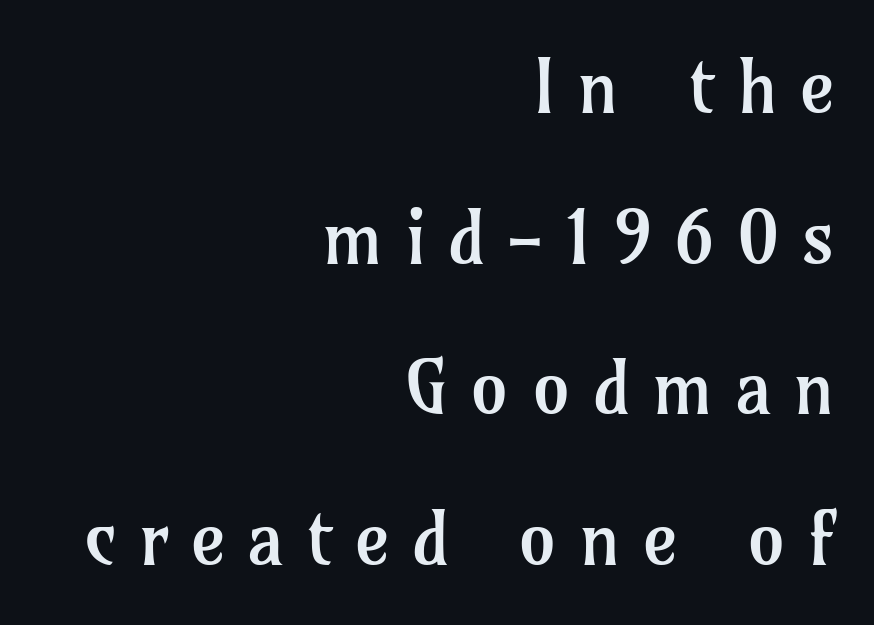
{"serif": "yes", "italic": "no", "bold": "no", "weight": "regular", "width": "normal", "stroke_contrast": "low", "x_height": "medium", "monospaced": "no", "underline": "no", "align": "right", "line_spacing": "loose", "line_spacing_ratio": 2.01, "letter_spacing": "wide", "letter_spacing_em": 0.29, "glyph_px": 75}
